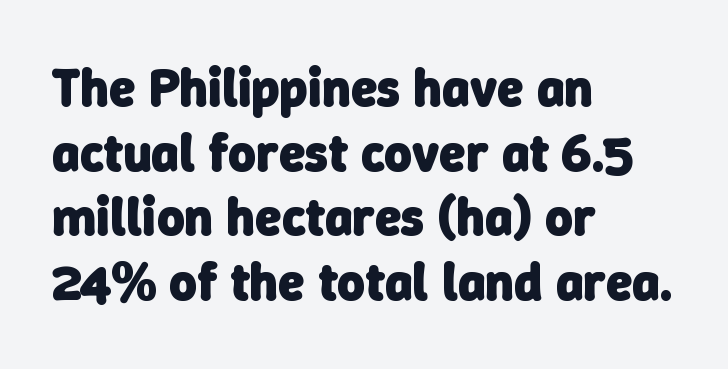
The image shows 53 px heavy sans-serif type; set left-aligned, line spacing 1.22x, normal letter spacing, not underlined; low stroke contrast and a medium x-height.
